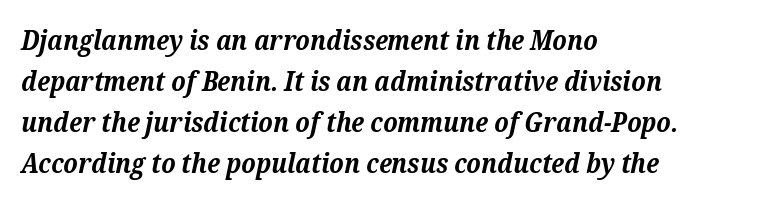
Nobody drew a line under any word here. Honestly, the letter spacing is just normal — you wouldn't notice it. It's the slanting kind of type. Emphasis by weight is at full strength: bold.
